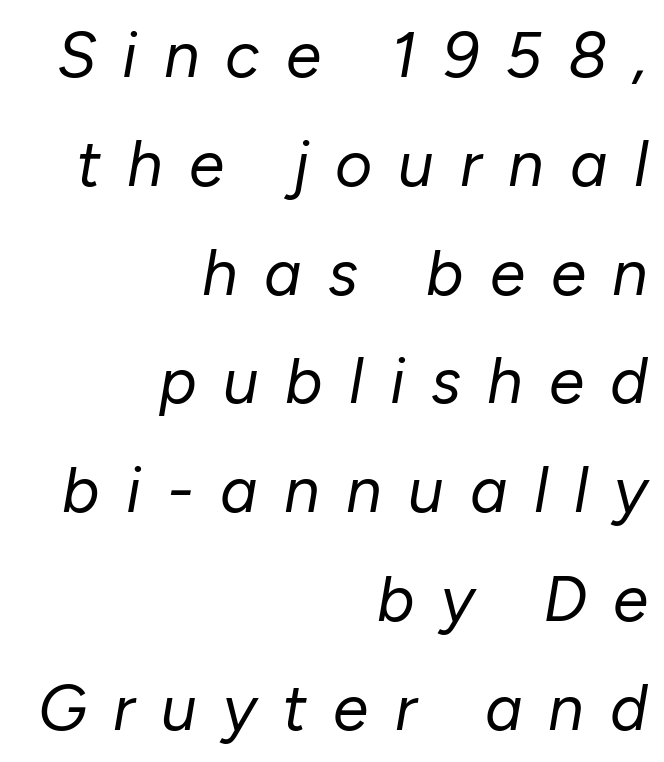
The image shows 64 px regular-weight type, italic (leaning right); set right-aligned, normal line spacing (1.7x), unusually wide letter spacing (+0.41 em), not underlined; low stroke contrast and a medium x-height.
